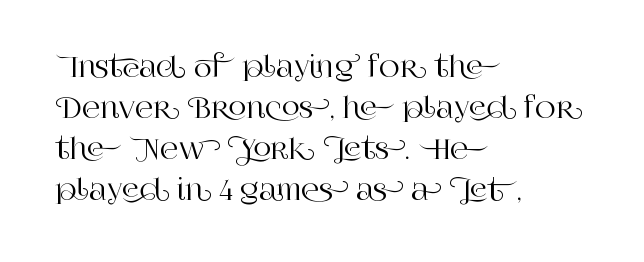
Q: Is the text italic (slanted)? A: No, it is upright.
Q: Is the typeface a serif or a sans-serif typeface? A: Serif.
Q: Is the text underlined? A: No.
Q: How is the paragraph aligned? A: Left-aligned.
Q: Is the spacing between letters normal or unusually wide? A: Normal.
Q: Is the spacing between lines tight, normal or loose? A: Normal.
Q: Width (condensed, normal, or wide)? A: Normal.
Q: Stroke contrast? A: High.
Q: x-height? A: Large.
Q: Monospaced? A: No.
